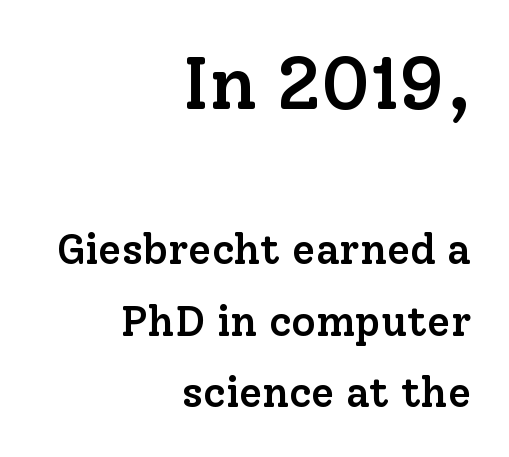
The image shows 74 px semibold serif type, upright; set right-aligned, line spacing 1.71x, normal letter spacing, not underlined; the first (top) block is 1.76x larger; low stroke contrast and a medium x-height.
